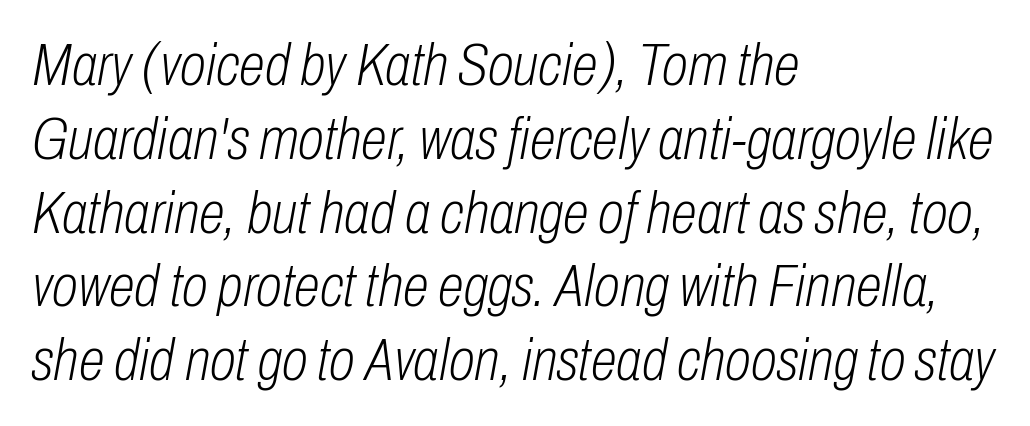
{"italic": "yes", "lean": "right", "slant_degrees": 10, "bold": "no", "weight": "light", "width": "condensed", "stroke_contrast": "low", "x_height": "medium", "monospaced": "no", "underline": "no", "align": "left", "line_spacing_ratio": 1.23, "letter_spacing": "normal", "letter_spacing_em": 0.0, "glyph_px": 60}
